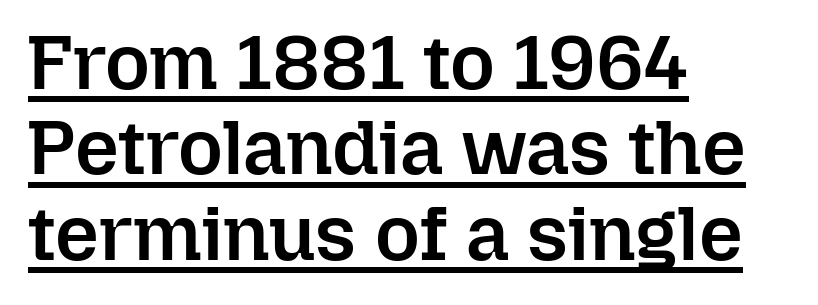
Q: Is the text bold? A: Semi-bold.
Q: Is the text italic (slanted)? A: No, it is upright.
Q: Is the text underlined? A: Yes.
Q: How is the paragraph aligned? A: Left-aligned.
Q: Is the spacing between letters normal or unusually wide? A: Normal.
Q: Is the spacing between lines tight, normal or loose? A: Tight.
Q: Width (condensed, normal, or wide)? A: Normal.
Q: Stroke contrast? A: Low.
Q: x-height? A: Medium.
Q: Monospaced? A: No.
